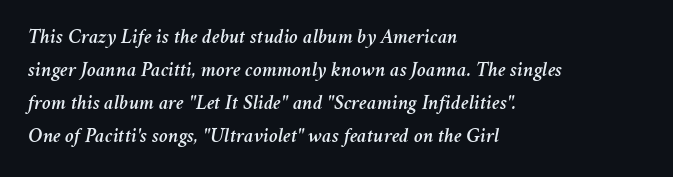
The image shows 21 px text type, italic (leaning right); set left-aligned, normal line spacing (1.57x), normal letter spacing, not underlined.
